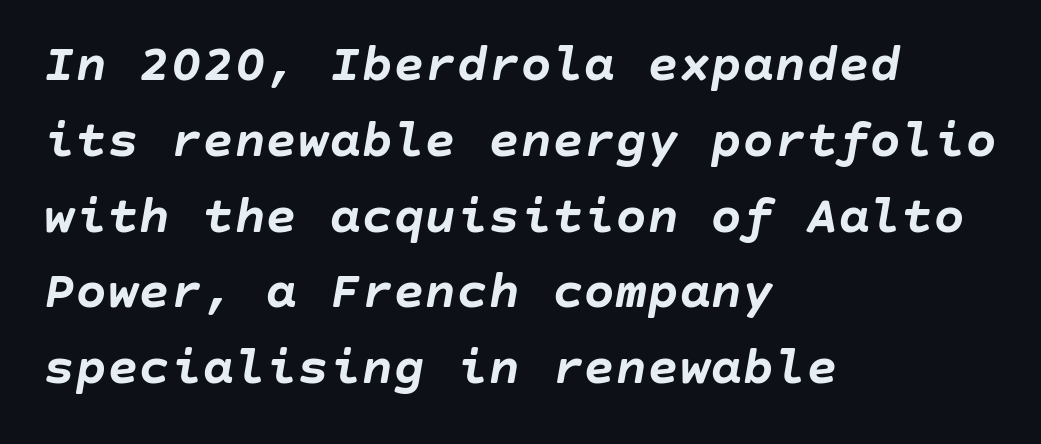
{"italic": "yes", "lean": "right", "slant_degrees": 10, "bold": "yes", "weight": "semibold", "width": "normal", "stroke_contrast": "low", "x_height": "large", "underline": "no", "align": "left", "line_spacing": "normal", "line_spacing_ratio": 1.43, "letter_spacing": "normal", "letter_spacing_em": 0.0, "glyph_px": 53}
